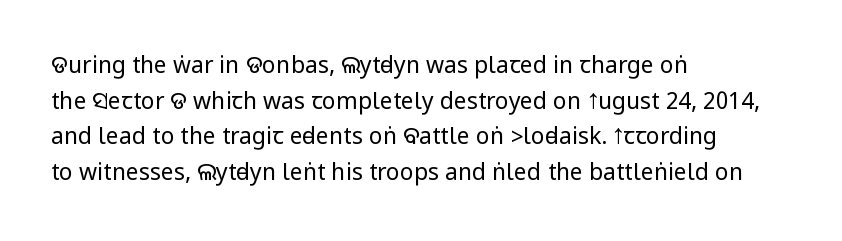
The image shows 23 px text type, upright; set left-aligned, normal line spacing (1.55x), normal letter spacing, not underlined.
